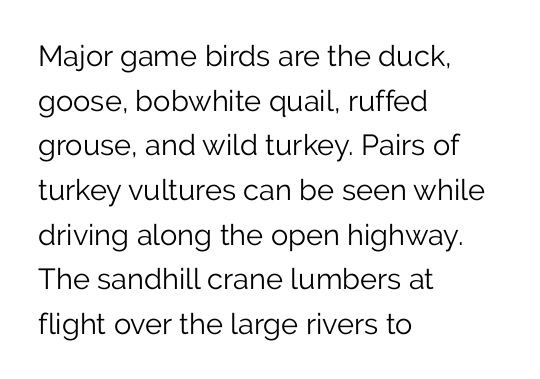
Words float on clear page, feet unadorned. If you drew a line through each stem, it would be perfectly vertical. Varying glyph widths throughout — classic text-font behaviour. The passage shown is not bold in any degree.
